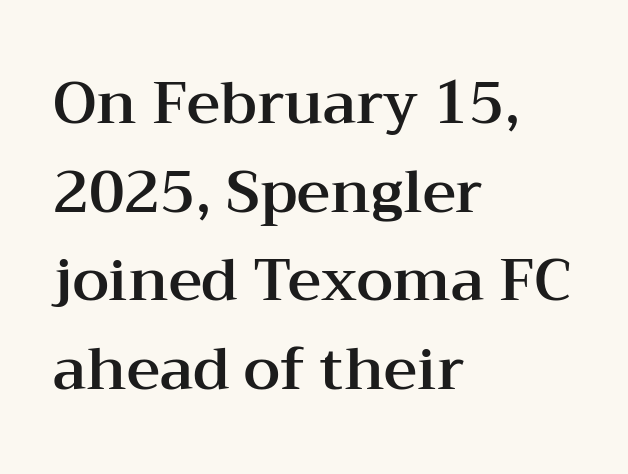
{"serif": "yes", "italic": "no", "width": "wide", "stroke_contrast": "medium", "x_height": "medium", "monospaced": "no", "underline": "no", "align": "left", "line_spacing": "normal", "line_spacing_ratio": 1.53, "letter_spacing": "normal", "letter_spacing_em": 0.0, "glyph_px": 58}
